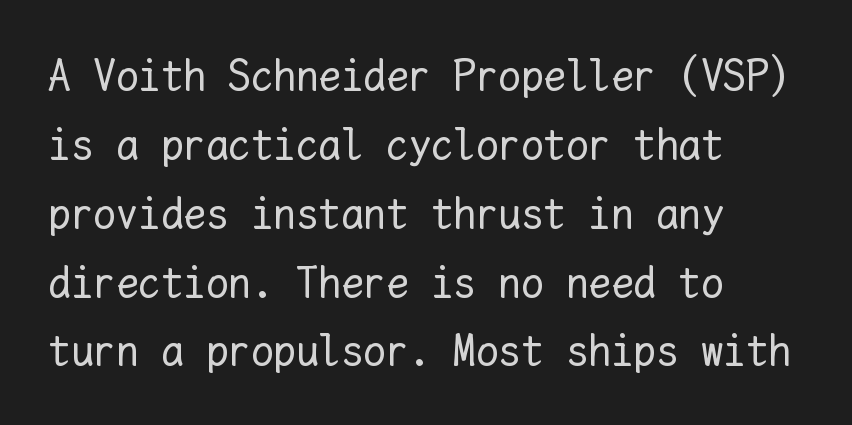
The typography opts for an upright posture over an oblique one. A classic flush-left, rag-right setting is used for this passage. Glyph-to-glyph distance matches everyday printed text. The strokes carry an ordinary text weight at most.
